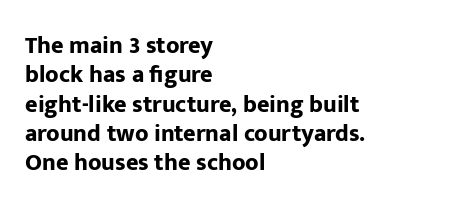
Q: Is the text bold? A: Yes.
Q: Is the text italic (slanted)? A: No, it is upright.
Q: Is the text underlined? A: No.
Q: How is the paragraph aligned? A: Left-aligned.
Q: Is the spacing between letters normal or unusually wide? A: Normal.
